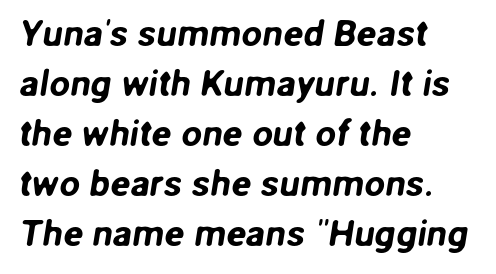
{"serif": "no", "width": "normal", "stroke_contrast": "low", "x_height": "medium", "monospaced": "no", "underline": "no", "align": "left", "line_spacing": "normal", "line_spacing_ratio": 1.35, "letter_spacing": "normal", "letter_spacing_em": 0.0, "glyph_px": 37}
